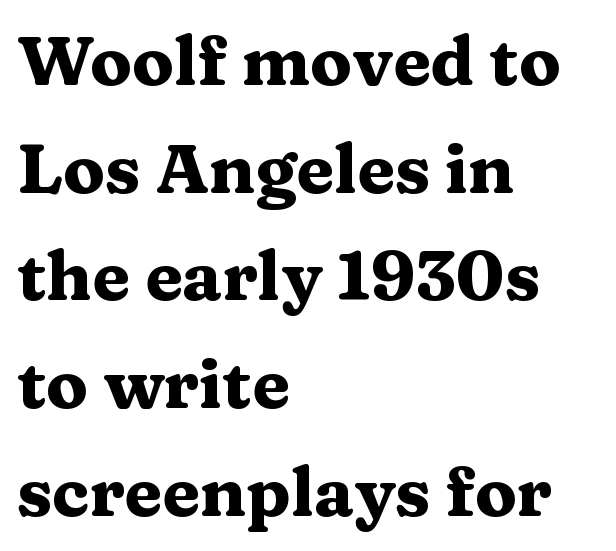
{"serif": "yes", "italic": "no", "bold": "yes", "weight": "heavy", "width": "wide", "stroke_contrast": "medium", "x_height": "medium", "monospaced": "no", "underline": "no", "align": "left", "line_spacing": "normal", "line_spacing_ratio": 1.56, "letter_spacing": "normal", "letter_spacing_em": 0.0, "glyph_px": 69}
